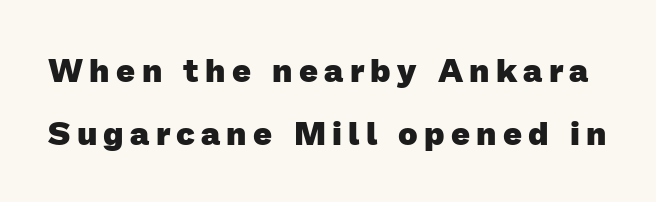
{"serif": "no", "bold": "yes", "weight": "heavy", "width": "normal", "stroke_contrast": "low", "x_height": "medium", "monospaced": "no", "underline": "no", "line_spacing": "loose", "line_spacing_ratio": 1.92, "glyph_px": 33}
